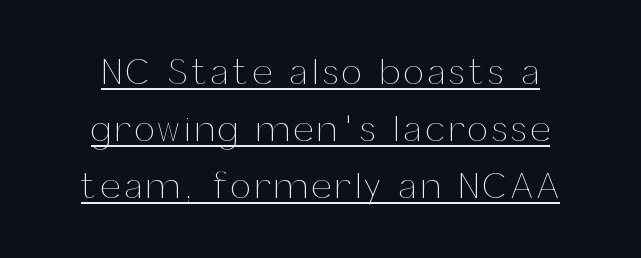
{"italic": "no", "bold": "no", "weight": "thin", "width": "normal", "stroke_contrast": "medium", "x_height": "medium", "monospaced": "no", "underline": "yes", "align": "center", "line_spacing": "normal", "line_spacing_ratio": 1.58, "glyph_px": 36}
